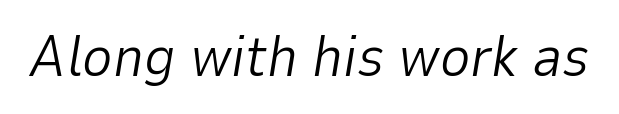
Q: Is the text bold? A: No.
Q: Is the text italic (slanted)? A: Yes, it leans right by about 9 degrees.
Q: Is the text underlined? A: No.
Q: Is the spacing between letters normal or unusually wide? A: Normal.
Q: Width (condensed, normal, or wide)? A: Normal.
Q: Stroke contrast? A: Low.
Q: x-height? A: Medium.
Q: Monospaced? A: No.
